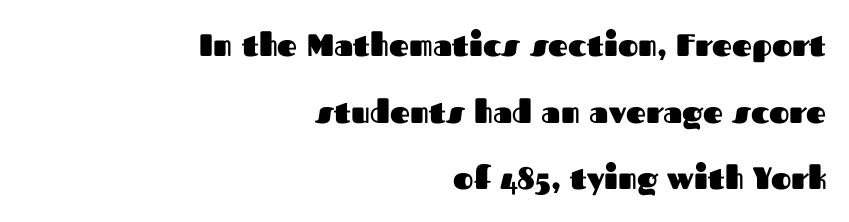
Q: Is the text bold? A: Yes.
Q: Is the text italic (slanted)? A: No, it is upright.
Q: Is the typeface a serif or a sans-serif typeface? A: Sans-serif.
Q: Is the text underlined? A: No.
Q: How is the paragraph aligned? A: Right-aligned.
Q: Is the spacing between letters normal or unusually wide? A: Normal.
Q: Is the spacing between lines tight, normal or loose? A: Loose.
Q: Width (condensed, normal, or wide)? A: Normal.
Q: Stroke contrast? A: Medium.
Q: x-height? A: Medium.
Q: Monospaced? A: No.
